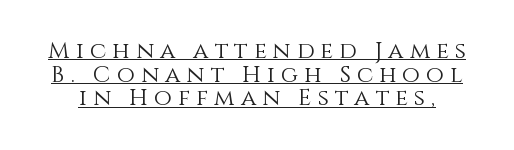
Q: Is the text bold? A: No.
Q: Is the text italic (slanted)? A: No, it is upright.
Q: Is the text underlined? A: Yes.
Q: Is the spacing between letters normal or unusually wide? A: Unusually wide.
Q: Is the spacing between lines tight, normal or loose? A: Tight.
